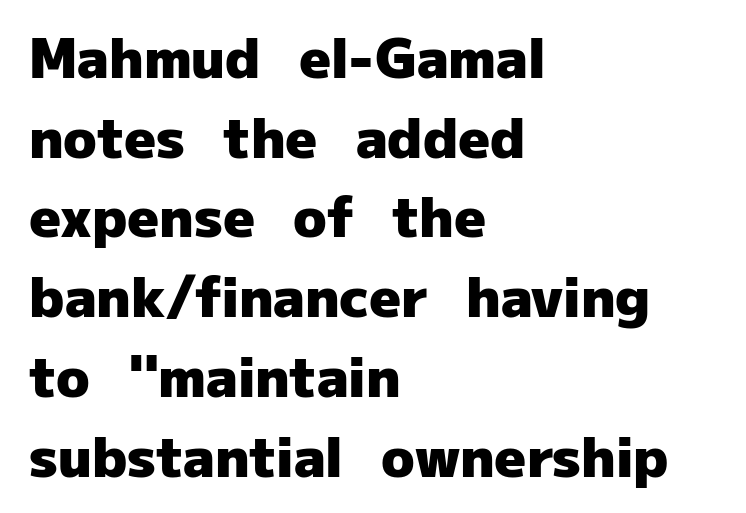
Q: Is the text bold? A: Yes.
Q: Is the text italic (slanted)? A: No, it is upright.
Q: Is the typeface a serif or a sans-serif typeface? A: Sans-serif.
Q: Is the text underlined? A: No.
Q: How is the paragraph aligned? A: Left-aligned.
Q: Is the spacing between letters normal or unusually wide? A: Normal.
Q: Is the spacing between lines tight, normal or loose? A: Normal.
Q: Width (condensed, normal, or wide)? A: Normal.
Q: Stroke contrast? A: Low.
Q: x-height? A: Medium.
Q: Monospaced? A: No.
